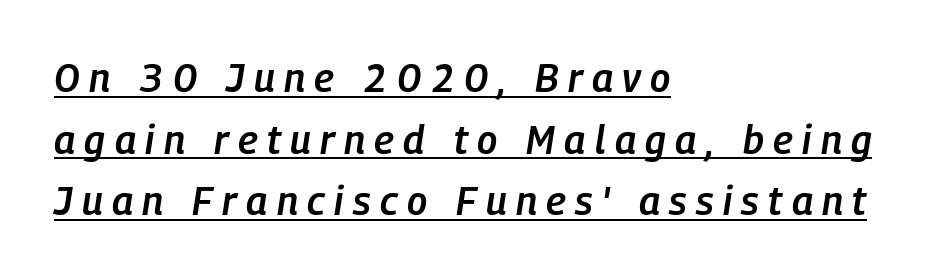
{"italic": "yes", "lean": "right", "slant_degrees": 9, "bold": "semi", "weight": "semibold", "width": "condensed", "stroke_contrast": "low", "x_height": "medium", "monospaced": "no", "underline": "yes", "align": "left", "line_spacing": "normal", "line_spacing_ratio": 1.58, "letter_spacing": "wide", "letter_spacing_em": 0.24, "glyph_px": 39}
